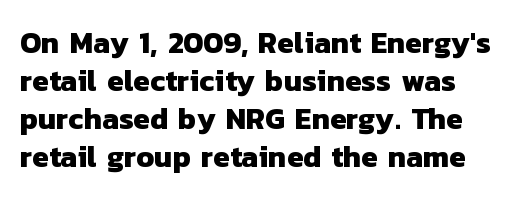
Q: Is the text bold? A: Yes.
Q: Is the typeface a serif or a sans-serif typeface? A: Sans-serif.
Q: Is the text underlined? A: No.
Q: Is the spacing between letters normal or unusually wide? A: Normal.
Q: Is the spacing between lines tight, normal or loose? A: Normal.
Q: Width (condensed, normal, or wide)? A: Normal.
Q: Stroke contrast? A: Low.
Q: x-height? A: Medium.
Q: Monospaced? A: No.
